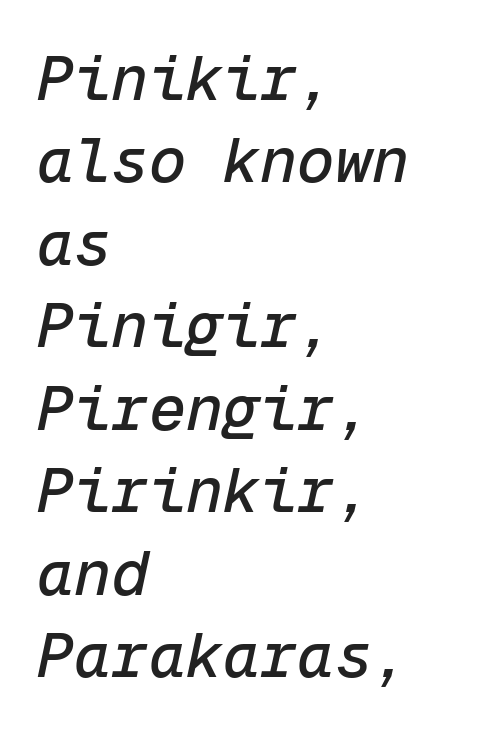
This sample uses plain, unmodified letter spacing. Line spacing here is normal. Think of a typewriter: that constant character pitch is what you see here. The typesetter chose a ragged-right arrangement here. The specimen reads as italic at a glance. Type without underlining.
